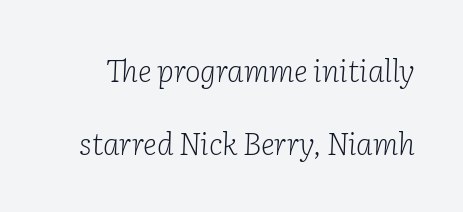
Looks like regular typesetting: each glyph gets only the width it needs. Style check: oblique. Rule under the text: the space is simply empty. How are the letters spaced? Ordinarily, with no added tracking.
